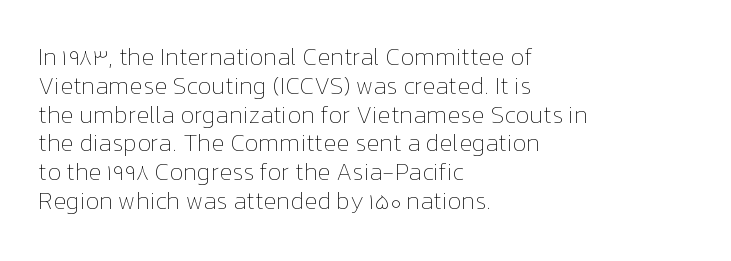
The image shows 24 px text type, upright; set left-aligned, line spacing 1.2x, normal letter spacing, not underlined.
